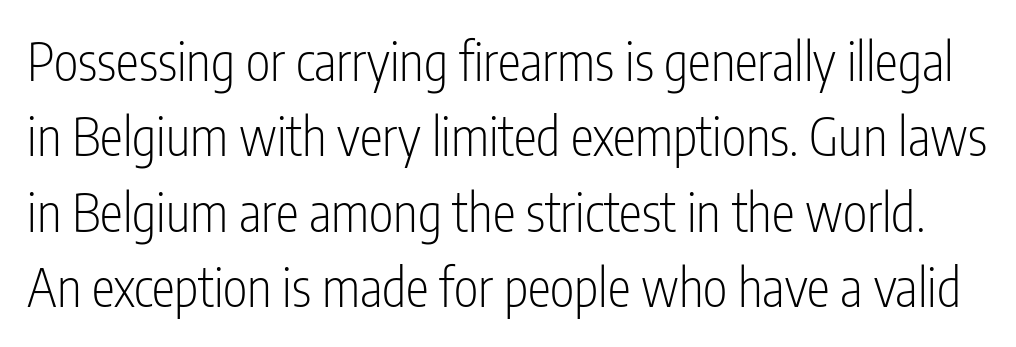
The image shows 52 px light, condensed sans-serif type, upright; set normal line spacing (1.45x), normal letter spacing, not underlined; low stroke contrast and a medium x-height.
